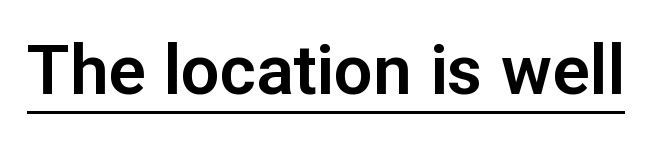
Q: Is the text italic (slanted)? A: No, it is upright.
Q: Is the typeface a serif or a sans-serif typeface? A: Sans-serif.
Q: Is the text underlined? A: Yes.
Q: Is the spacing between letters normal or unusually wide? A: Normal.
Q: Width (condensed, normal, or wide)? A: Normal.
Q: Stroke contrast? A: Low.
Q: x-height? A: Medium.
Q: Monospaced? A: No.
